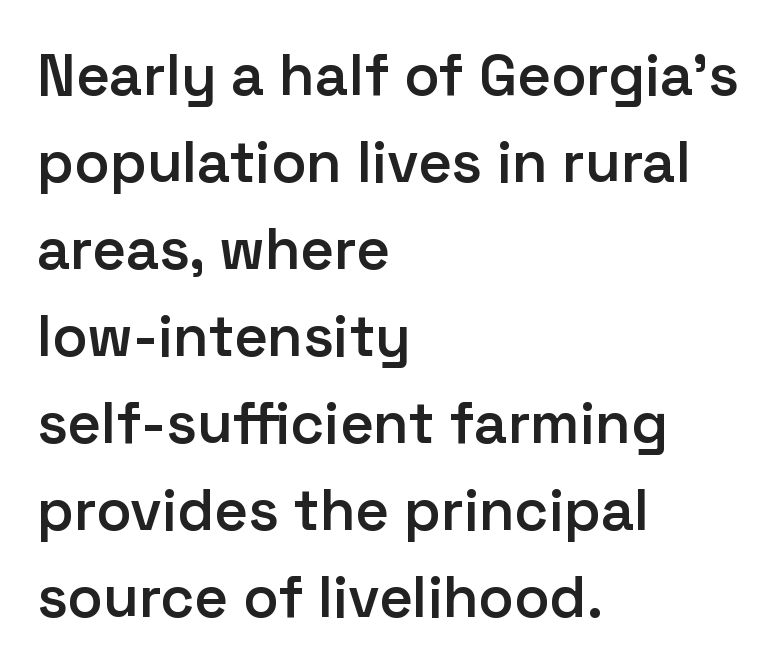
The image shows 58 px semibold sans-serif type, upright; set left-aligned, normal line spacing (1.5x), normal letter spacing, not underlined; low stroke contrast and a medium x-height.
